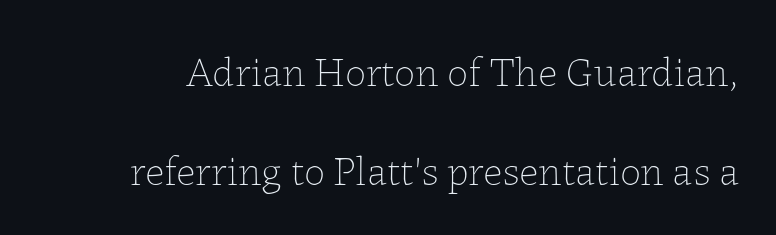
Posture: vertical. A bare baseline throughout the passage. Look at the tracking — it's just the regular setting, nothing added. What's the leading like? Stretched, with rows far apart. Do the characters align in a grid? No, the font is proportional.
